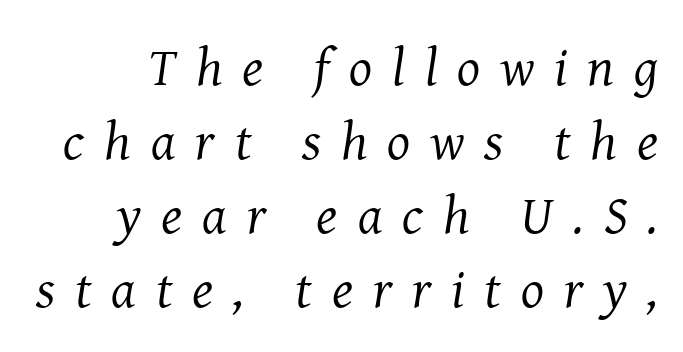
Q: Is the text bold? A: No.
Q: Is the text italic (slanted)? A: Yes, it leans right by about 8 degrees.
Q: Is the typeface a serif or a sans-serif typeface? A: Serif.
Q: Is the text underlined? A: No.
Q: Is the spacing between letters normal or unusually wide? A: Unusually wide.
Q: Is the spacing between lines tight, normal or loose? A: Normal.
Q: Width (condensed, normal, or wide)? A: Normal.
Q: Stroke contrast? A: Medium.
Q: x-height? A: Medium.
Q: Monospaced? A: No.
